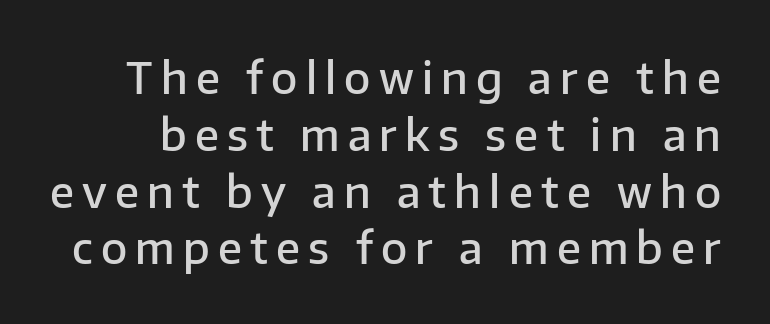
Q: Is the text bold? A: Semi-bold.
Q: Is the text italic (slanted)? A: No, it is upright.
Q: Is the typeface a serif or a sans-serif typeface? A: Sans-serif.
Q: Is the text underlined? A: No.
Q: Is the spacing between lines tight, normal or loose? A: Normal.
Q: Width (condensed, normal, or wide)? A: Normal.
Q: Stroke contrast? A: Low.
Q: x-height? A: Medium.
Q: Monospaced? A: No.
